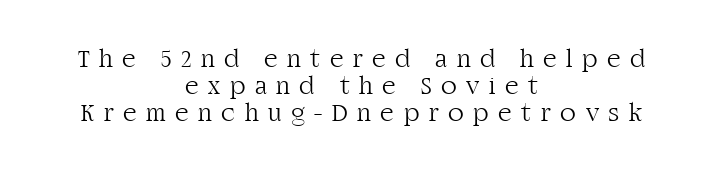
Q: Is the text bold? A: No.
Q: Is the text italic (slanted)? A: No, it is upright.
Q: Is the text underlined? A: No.
Q: How is the paragraph aligned? A: Centered.
Q: Is the spacing between letters normal or unusually wide? A: Unusually wide.
Q: Is the spacing between lines tight, normal or loose? A: Tight.
